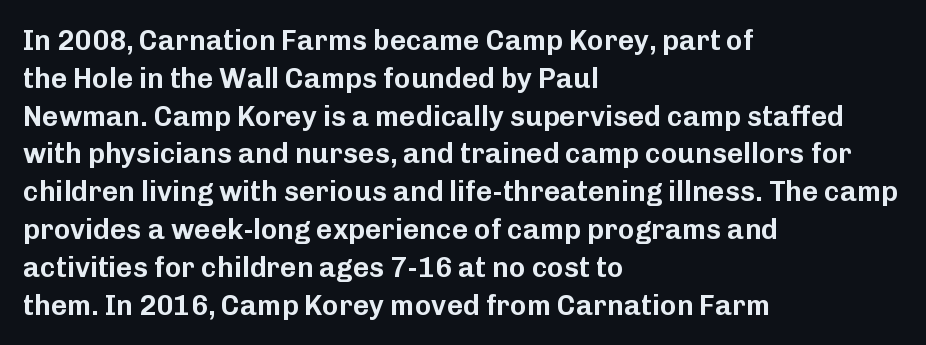
Posture: vertical. Standard letterfit; no display-style spreading of the glyphs. The zone under the glyphs is completely vacant. Each letter keeps its own natural width here, so spacing adapts to shape.
